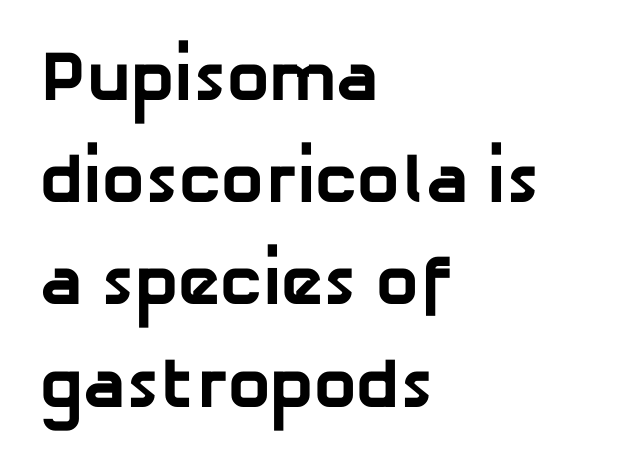
Q: Is the text bold? A: Yes.
Q: Is the typeface a serif or a sans-serif typeface? A: Sans-serif.
Q: Is the text underlined? A: No.
Q: How is the paragraph aligned? A: Left-aligned.
Q: Is the spacing between letters normal or unusually wide? A: Normal.
Q: Is the spacing between lines tight, normal or loose? A: Normal.
Q: Width (condensed, normal, or wide)? A: Normal.
Q: Stroke contrast? A: Low.
Q: x-height? A: Medium.
Q: Monospaced? A: No.
